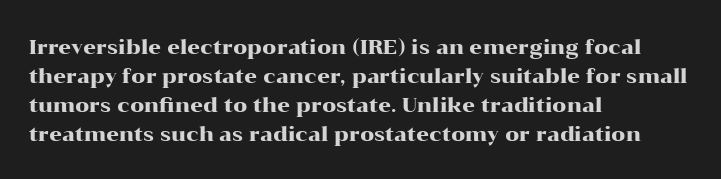
{"italic": "no", "underline": "no", "align": "left", "line_spacing": "normal", "line_spacing_ratio": 1.45, "letter_spacing": "normal", "letter_spacing_em": 0.0, "glyph_px": 20}
